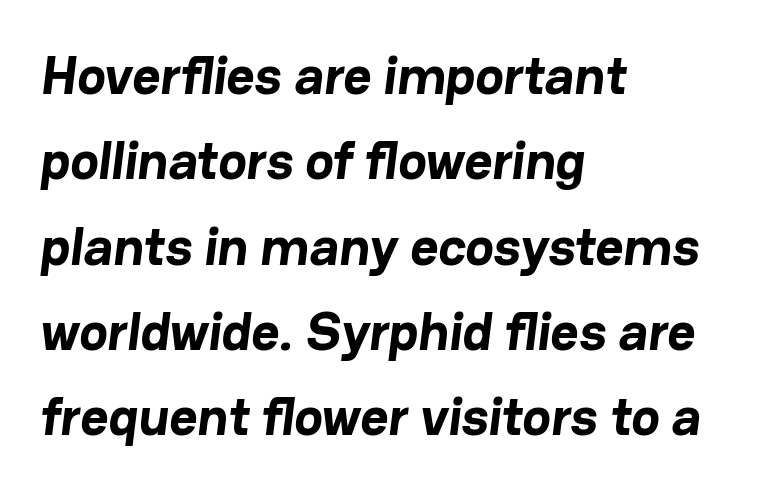
The image shows 54 px bold sans-serif type; set left-aligned, normal line spacing (1.58x), normal letter spacing, not underlined; low stroke contrast and a medium x-height.
